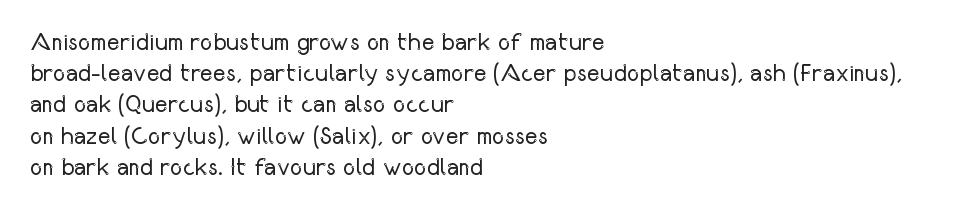
Q: Is the text bold? A: No.
Q: Is the text italic (slanted)? A: No, it is upright.
Q: Is the text underlined? A: No.
Q: How is the paragraph aligned? A: Left-aligned.
Q: Is the spacing between letters normal or unusually wide? A: Normal.
Q: Is the spacing between lines tight, normal or loose? A: Normal.
